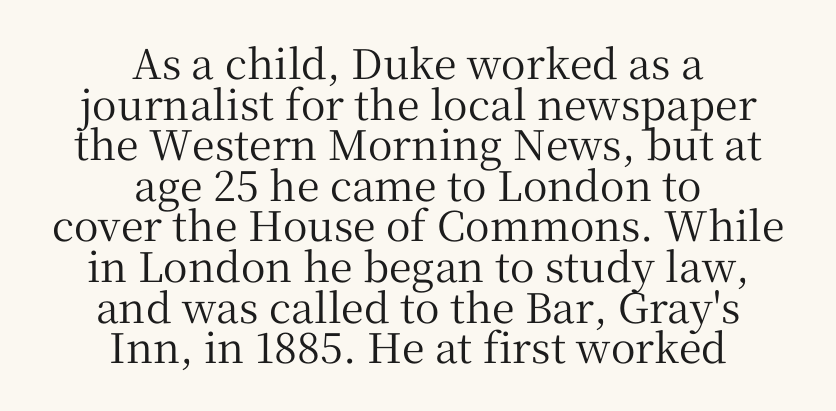
Inter-character spacing is left at the font's built-in metrics. Any mark beneath the type? The region is blank. Font category for this specimen: serif. This sample has the flowing, uneven cadence of proportional lettering. In terms of leading, this rendering errs on the cramped side. Is the block centered? Yes — each line is placed symmetrically about the middle.
